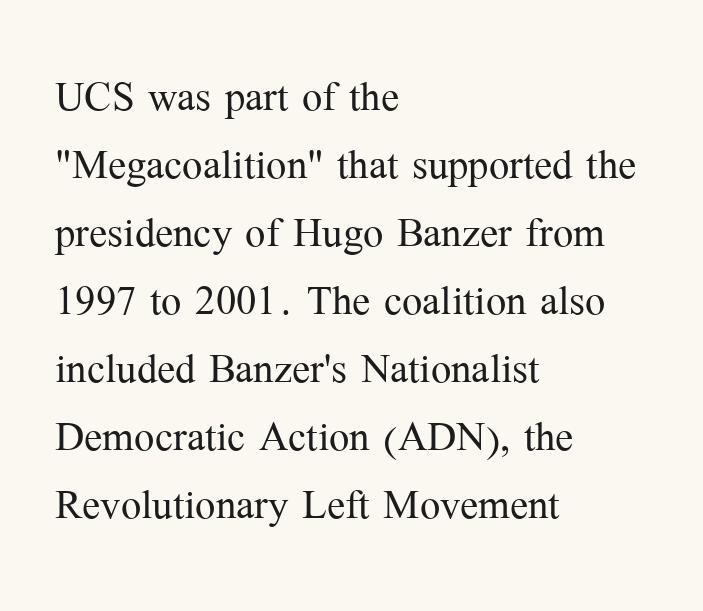
The image shows 54 px light serif type, upright; set left-aligned, normal line spacing (1.26x), normal letter spacing, not underlined; medium stroke contrast and a medium x-height.
